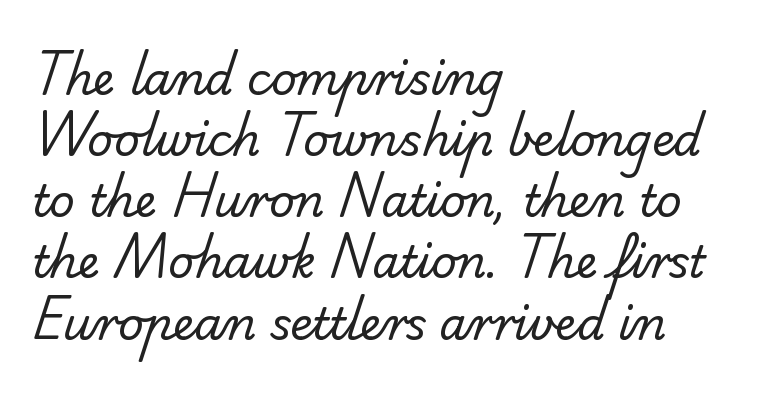
The image shows 44 px regular-weight sans-serif type; set left-aligned, normal line spacing (1.39x), normal letter spacing, not underlined; low stroke contrast and a small x-height.
